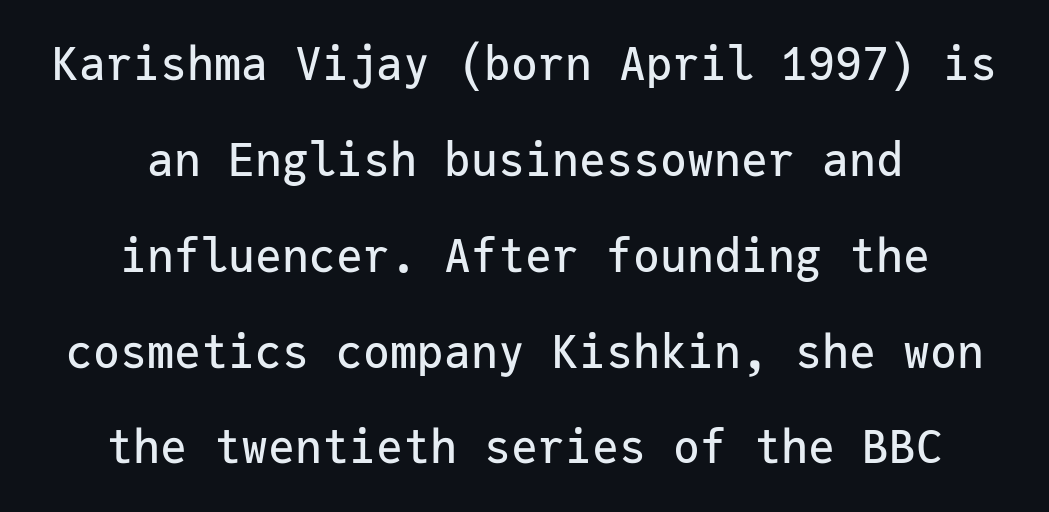
Q: Is the text italic (slanted)? A: No, it is upright.
Q: Is the typeface a serif or a sans-serif typeface? A: Sans-serif.
Q: Is the text underlined? A: No.
Q: How is the paragraph aligned? A: Centered.
Q: Is the spacing between letters normal or unusually wide? A: Normal.
Q: Is the spacing between lines tight, normal or loose? A: Loose.
Q: Width (condensed, normal, or wide)? A: Normal.
Q: Stroke contrast? A: Low.
Q: x-height? A: Medium.
Q: Monospaced? A: Yes.
